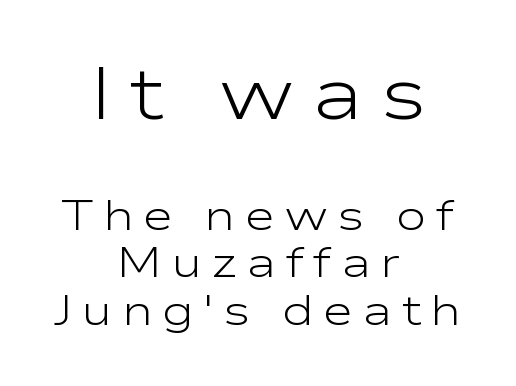
{"serif": "no", "italic": "no", "bold": "no", "weight": "light", "width": "wide", "stroke_contrast": "low", "x_height": "medium", "monospaced": "no", "underline": "no", "align": "center", "line_spacing": "tight", "line_spacing_ratio": 1.14, "letter_spacing": "wide", "letter_spacing_em": 0.21, "larger_block": "first", "size_ratio": 1.74, "glyph_px": 73}
